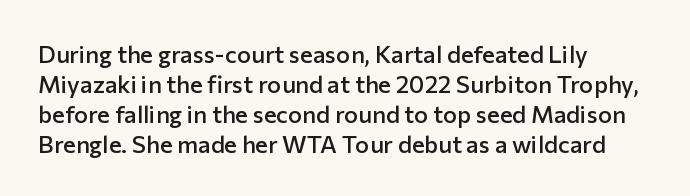
Q: Is the text bold? A: Semi-bold.
Q: Is the text italic (slanted)? A: No, it is upright.
Q: Is the text underlined? A: No.
Q: How is the paragraph aligned? A: Left-aligned.
Q: Is the spacing between letters normal or unusually wide? A: Normal.
Q: Is the spacing between lines tight, normal or loose? A: Normal.
